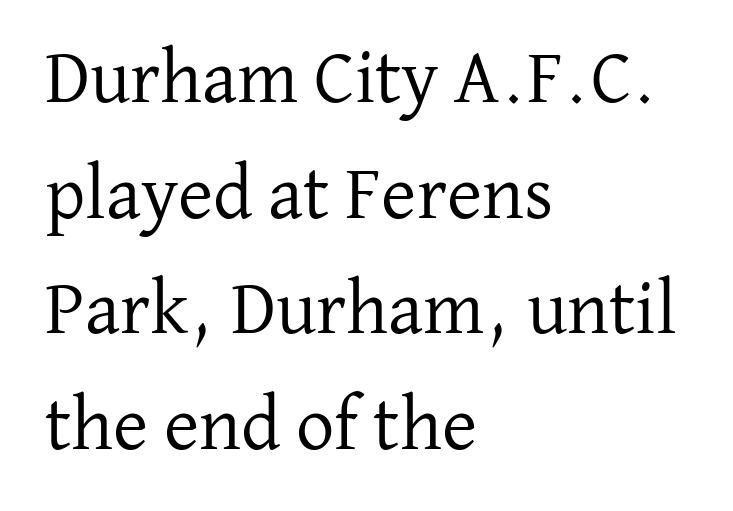
Q: Is the text bold? A: No.
Q: Is the text italic (slanted)? A: No, it is upright.
Q: Is the typeface a serif or a sans-serif typeface? A: Serif.
Q: Is the text underlined? A: No.
Q: How is the paragraph aligned? A: Left-aligned.
Q: Is the spacing between letters normal or unusually wide? A: Normal.
Q: Is the spacing between lines tight, normal or loose? A: Normal.
Q: Width (condensed, normal, or wide)? A: Normal.
Q: Stroke contrast? A: Low.
Q: x-height? A: Medium.
Q: Monospaced? A: No.
